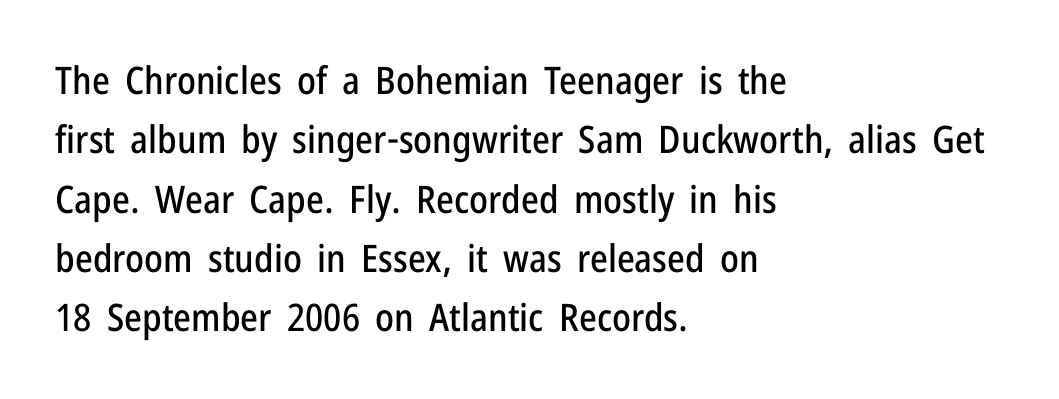
{"serif": "no", "italic": "no", "width": "condensed", "stroke_contrast": "low", "x_height": "medium", "monospaced": "no", "underline": "no", "align": "left", "line_spacing": "normal", "line_spacing_ratio": 1.56, "letter_spacing": "normal", "letter_spacing_em": 0.0, "glyph_px": 38}
